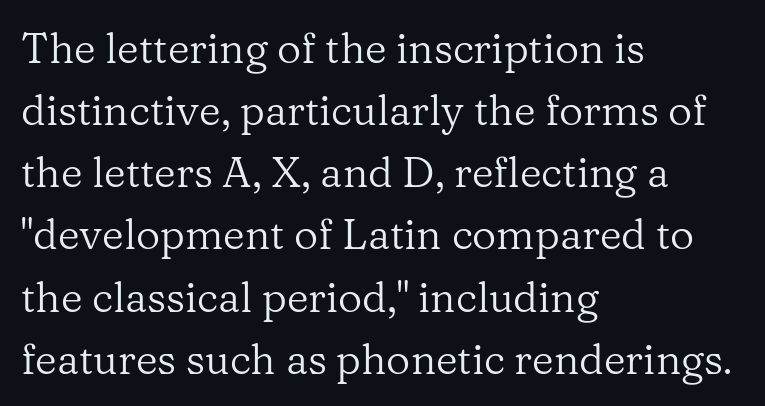
{"serif": "yes", "italic": "no", "bold": "no", "weight": "regular", "width": "normal", "stroke_contrast": "low", "x_height": "medium", "monospaced": "no", "underline": "no", "align": "left", "line_spacing": "normal", "line_spacing_ratio": 1.48, "letter_spacing": "normal", "letter_spacing_em": 0.0, "glyph_px": 42}
